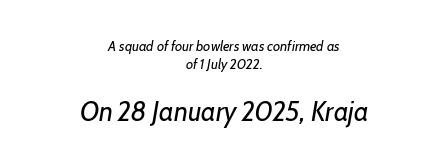
The image shows 27 px text type, italic (leaning right); set centered, normal line spacing (1.27x), normal letter spacing, not underlined; the second (bottom) block is 1.93x larger.
